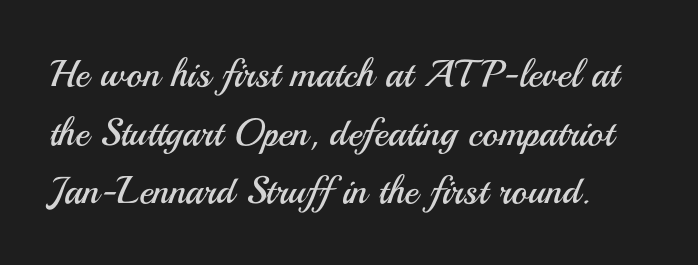
The letters advance in unequal steps, a hallmark of proportional type. Is this a sans? Yes — the strokes have no serifs. Unbolded letterforms with no extra heft.
